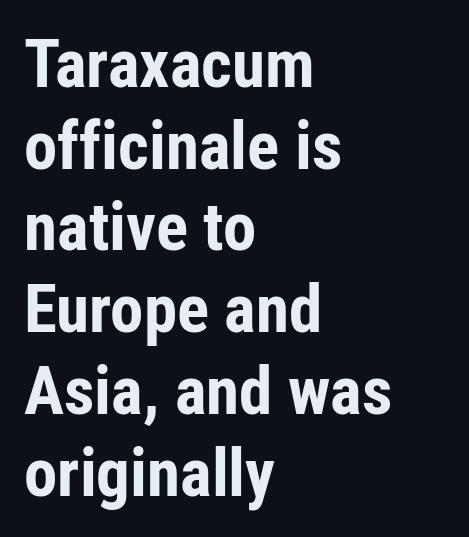
Q: Is the text bold? A: Yes.
Q: Is the text italic (slanted)? A: No, it is upright.
Q: Is the typeface a serif or a sans-serif typeface? A: Sans-serif.
Q: Is the text underlined? A: No.
Q: How is the paragraph aligned? A: Left-aligned.
Q: Is the spacing between letters normal or unusually wide? A: Normal.
Q: Width (condensed, normal, or wide)? A: Condensed.
Q: Stroke contrast? A: Low.
Q: x-height? A: Medium.
Q: Monospaced? A: No.
